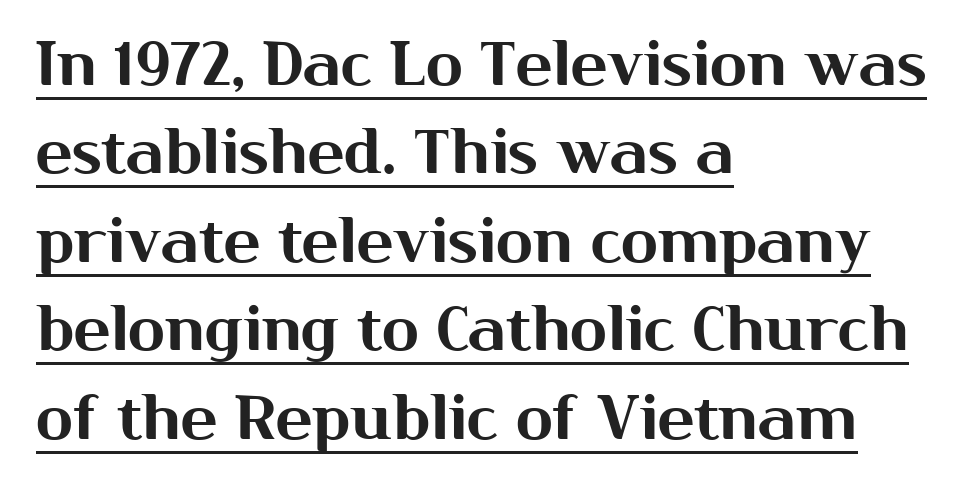
Regular leading. Examine the stroke ends and you'll find no serifs. Somebody hit Ctrl+U on this one — the words are underlined. Standard letterfit; no display-style spreading of the glyphs. The paragraph has a hard left edge and a soft right edge. The face used here is proportionally spaced, like ordinary book or web type.
